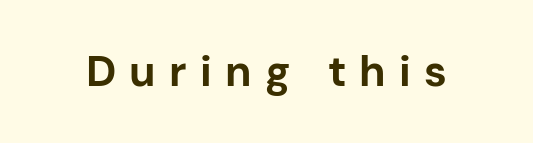
{"serif": "no", "italic": "no", "bold": "yes", "weight": "bold", "width": "normal", "stroke_contrast": "low", "x_height": "medium", "monospaced": "no", "underline": "no", "letter_spacing": "wide", "letter_spacing_em": 0.31, "glyph_px": 43}
